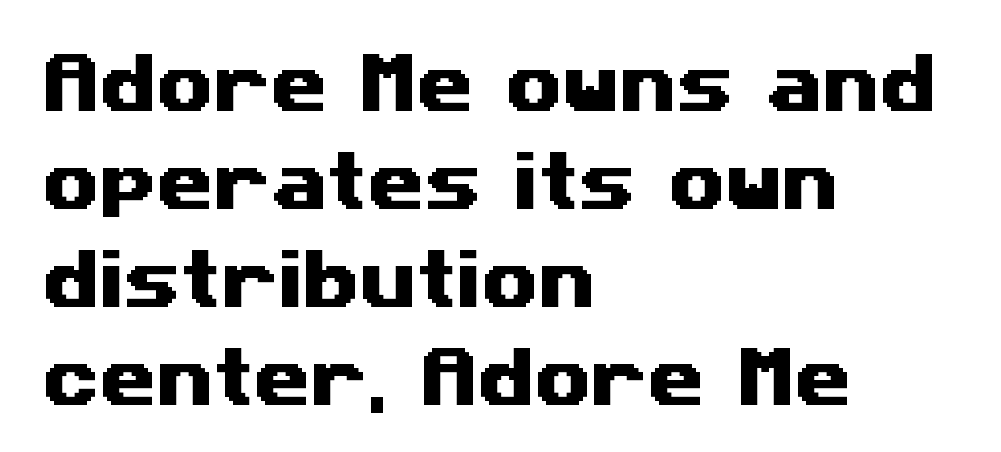
{"serif": "no", "width": "wide", "stroke_contrast": "medium", "x_height": "medium", "monospaced": "no", "underline": "no", "align": "left", "line_spacing": "normal", "line_spacing_ratio": 1.51, "letter_spacing": "normal", "letter_spacing_em": 0.0, "glyph_px": 65}
